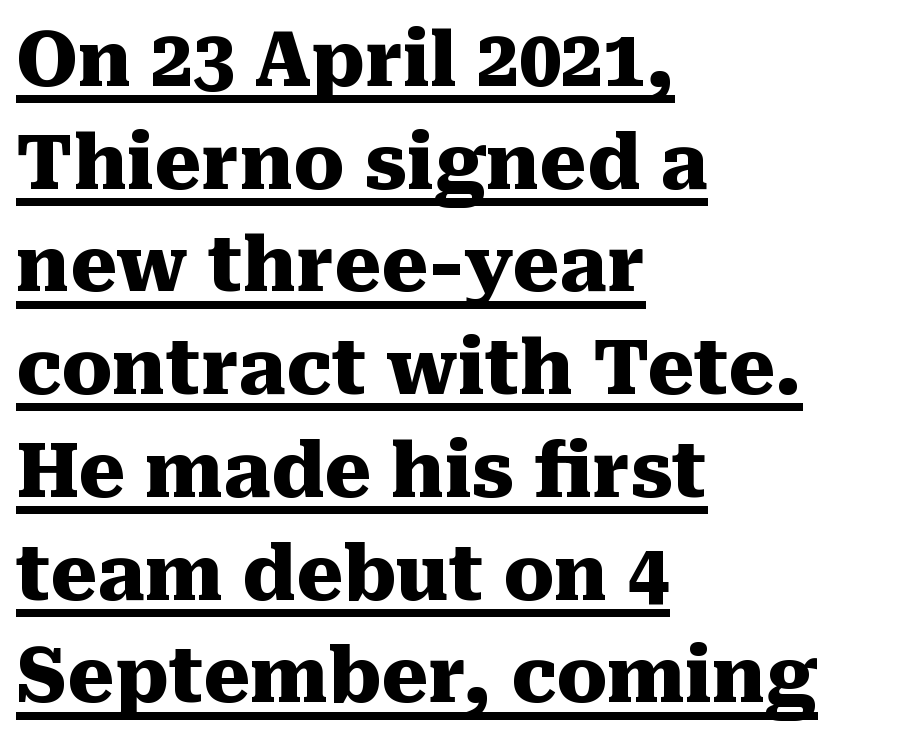
Line beginnings align vertically; line endings do not. The passage shown has conventional tracking throughout. Do the characters align in a grid? No, the font is proportional. The block of text has a typical density, with ordinary space between rows. Observe the serifs anchoring each vertical stroke in this sample.
